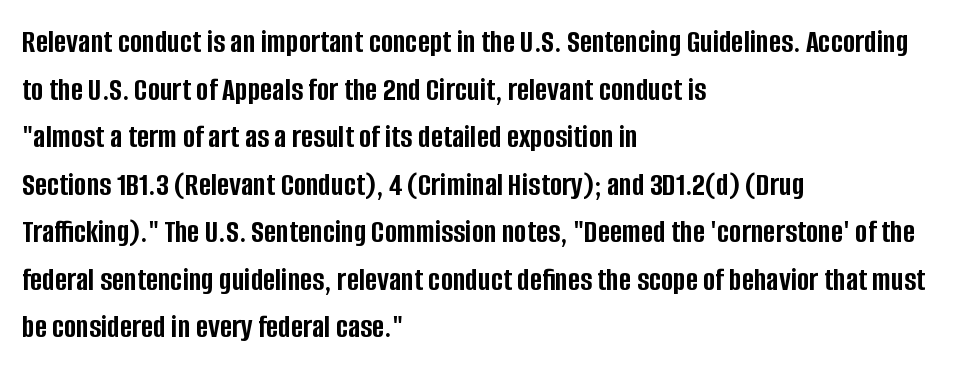
{"serif": "no", "italic": "no", "bold": "yes", "weight": "semibold", "width": "condensed", "stroke_contrast": "low", "x_height": "large", "monospaced": "no", "underline": "no", "align": "left", "line_spacing": "normal", "line_spacing_ratio": 1.44, "letter_spacing": "normal", "letter_spacing_em": 0.0, "glyph_px": 33}
